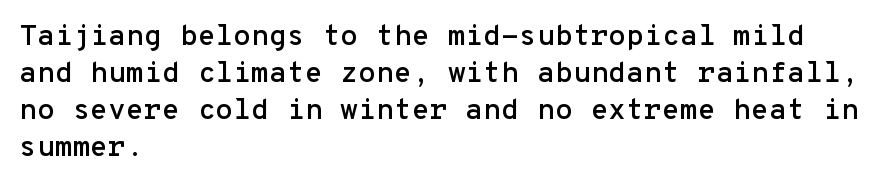
If you drew a ruler down the left edge, every line would touch it. Glance below the letters and you will spot only blank space. What stands out about the letter spacing? Nothing — it is the standard amount. Spacing verdict: monospaced, one width for all characters. The lettering holds an erect, upright posture throughout.
